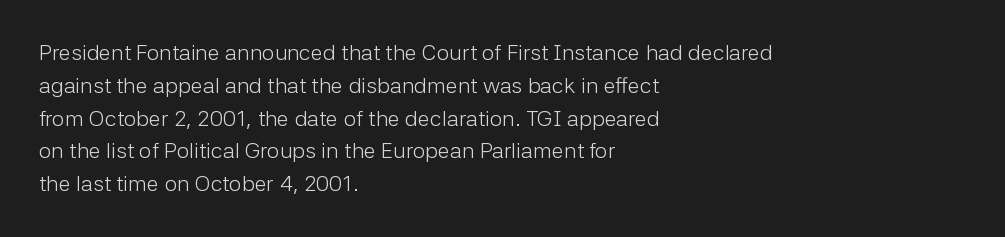
{"italic": "no", "bold": "no", "underline": "no", "align": "left", "line_spacing": "normal", "line_spacing_ratio": 1.49, "letter_spacing": "normal", "letter_spacing_em": 0.0, "glyph_px": 22}
